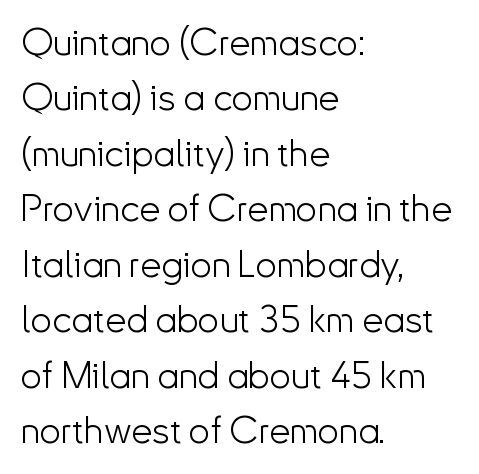
The image shows 38 px light sans-serif type, upright; set left-aligned, normal line spacing (1.46x), normal letter spacing, not underlined; low stroke contrast and a small x-height.
